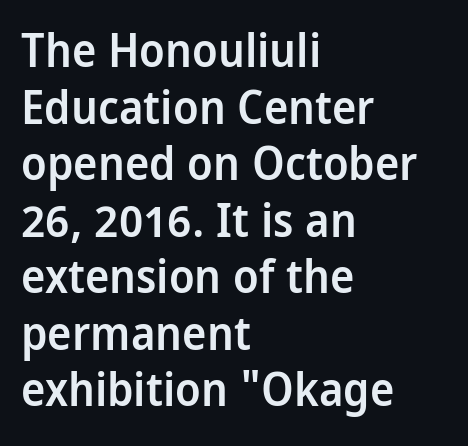
Does extra space separate the letters? No, they use regular spacing. The letters are semibold — heavier than regular but short of a full bold. Anything drawn beneath the words? Only blank space. This is the regular roman posture of the typeface. Check where the strokes stop: nothing finishes them off — pure sans. Teacher's note: observe the even left margin — that is flush-left alignment.
